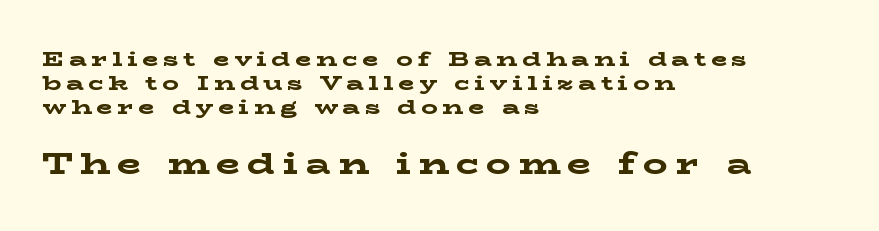
Q: Is the text bold? A: Yes.
Q: Is the text italic (slanted)? A: No, it is upright.
Q: Is the typeface a serif or a sans-serif typeface? A: Serif.
Q: Is the text underlined? A: No.
Q: How is the paragraph aligned? A: Left-aligned.
Q: Is the spacing between letters normal or unusually wide? A: Unusually wide.
Q: Is the spacing between lines tight, normal or loose? A: Tight.
Q: Which block of text is set in a larger size, the first (top) or the second (bottom)? A: The second (bottom) one.
Q: Width (condensed, normal, or wide)? A: Wide.
Q: Stroke contrast? A: Low.
Q: x-height? A: Medium.
Q: Monospaced? A: No.
